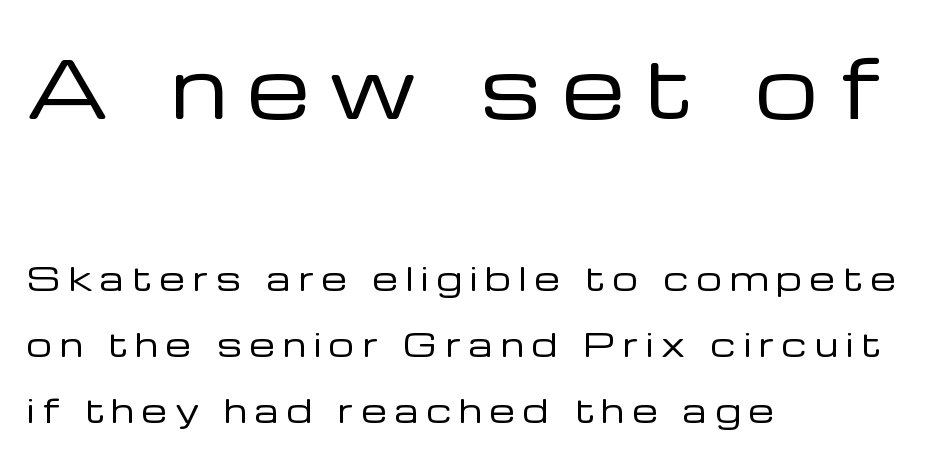
The image shows 79 px regular-weight sans-serif type, upright; set left-aligned, loose line spacing (2.07x), unusually wide letter spacing (+0.26 em), not underlined; the first (top) block is 2.47x larger; low stroke contrast and a medium x-height.
